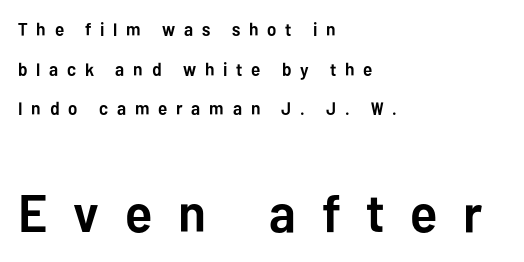
Q: Is the text bold? A: Yes.
Q: Is the text italic (slanted)? A: No, it is upright.
Q: Is the typeface a serif or a sans-serif typeface? A: Sans-serif.
Q: Is the text underlined? A: No.
Q: How is the paragraph aligned? A: Left-aligned.
Q: Is the spacing between letters normal or unusually wide? A: Unusually wide.
Q: Is the spacing between lines tight, normal or loose? A: Loose.
Q: Which block of text is set in a larger size, the first (top) or the second (bottom)? A: The second (bottom) one.
Q: Width (condensed, normal, or wide)? A: Normal.
Q: Stroke contrast? A: Low.
Q: x-height? A: Medium.
Q: Monospaced? A: No.
